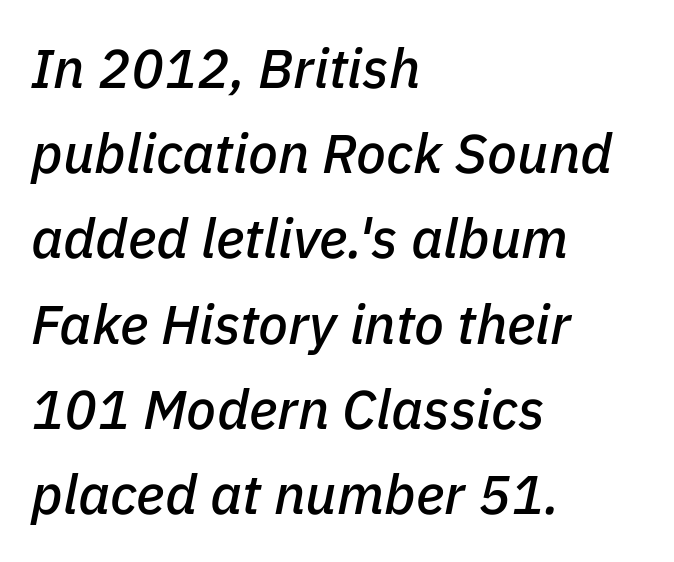
The image shows 55 px text type, italic (leaning right); set left-aligned, normal line spacing (1.55x), normal letter spacing, not underlined; low stroke contrast and a medium x-height.
